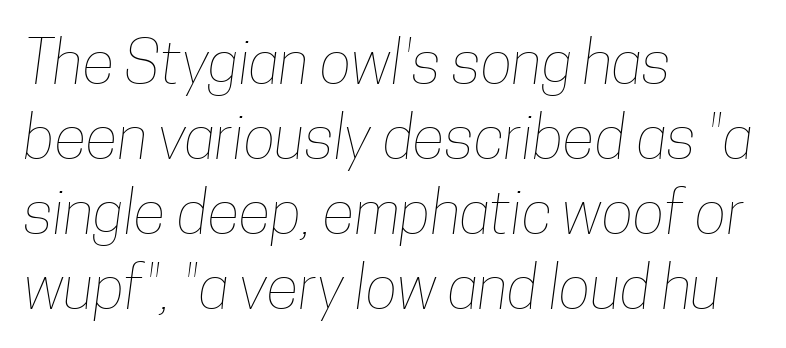
The image shows 60 px thin, condensed type; set left-aligned, normal line spacing (1.25x), normal letter spacing, not underlined; low stroke contrast and a medium x-height.
